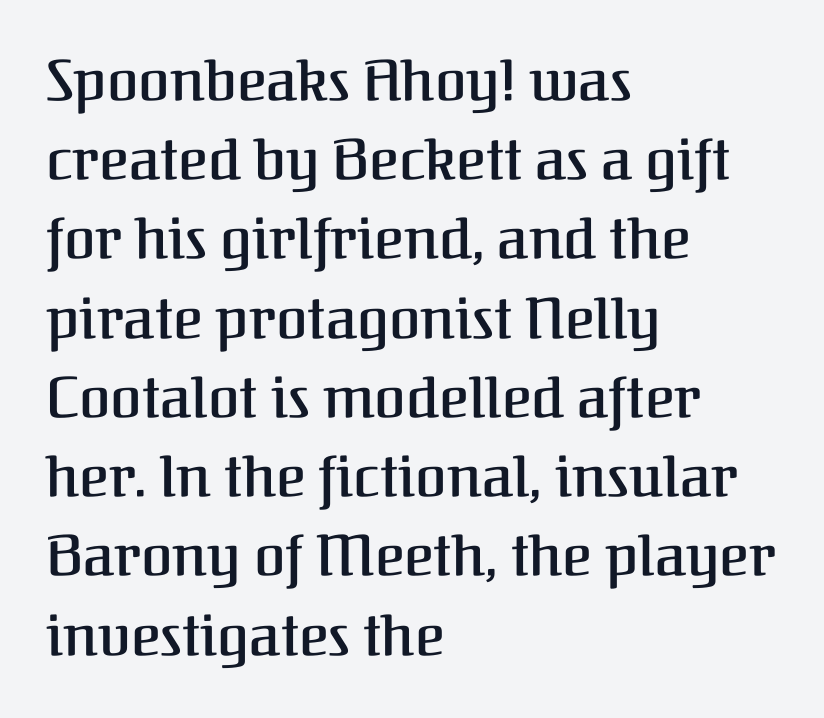
Check under the words: just untouched page. The specimen reads as upright at a glance. You could call the tracking neutral — neither tight nor loose. The passage shown is typed in a proportional face where columns would drift. Baseline-to-baseline distance is the conventional proportion of letter height. Reading down the block, your eye returns to a fixed left position each line.
